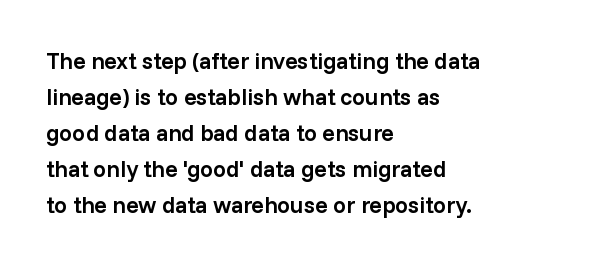
Visually the block forms a straight wall on the left and a jagged coastline on the right. Bold? Not quite — semibold, heavier than regular but stopping short. Horizontal bands of white between lines are of average thickness. Inter-character spacing is left at the font's built-in metrics.
